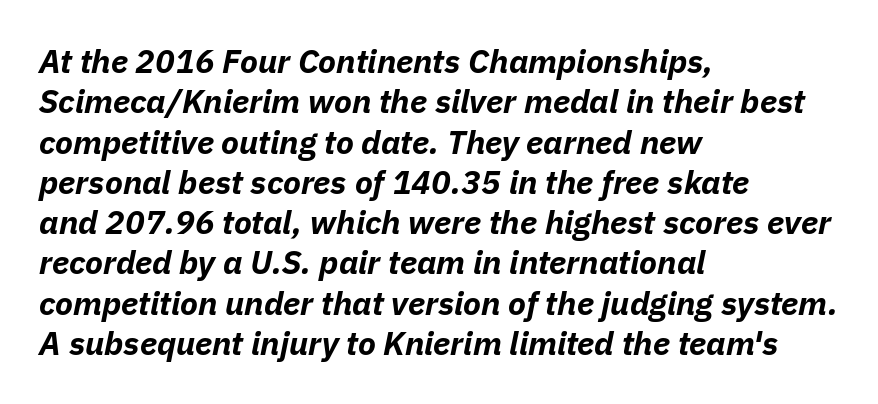
{"italic": "yes", "lean": "right", "slant_degrees": 11, "bold": "yes", "weight": "bold", "width": "normal", "stroke_contrast": "low", "x_height": "medium", "monospaced": "no", "underline": "no", "align": "left", "line_spacing_ratio": 1.22, "letter_spacing": "normal", "letter_spacing_em": 0.0, "glyph_px": 33}
